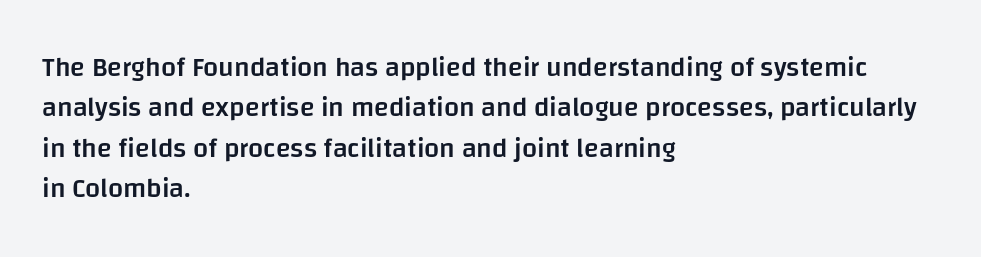
The image shows 27 px text type, upright; set left-aligned, normal line spacing (1.5x), normal letter spacing, not underlined.
